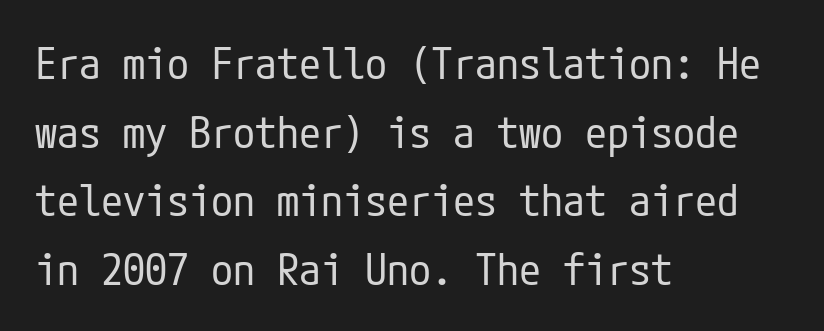
{"serif": "no", "italic": "no", "bold": "no", "weight": "regular", "width": "condensed", "stroke_contrast": "low", "x_height": "medium", "underline": "no", "align": "left", "line_spacing": "normal", "line_spacing_ratio": 1.56, "letter_spacing": "normal", "letter_spacing_em": 0.0, "glyph_px": 44}
